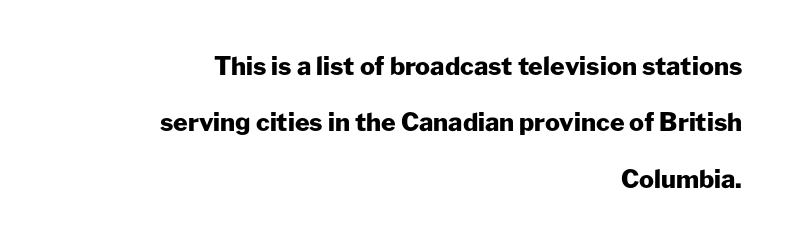
{"italic": "no", "bold": "yes", "underline": "no", "align": "right", "line_spacing": "loose", "line_spacing_ratio": 2.26, "letter_spacing": "normal", "letter_spacing_em": 0.0, "glyph_px": 25}
